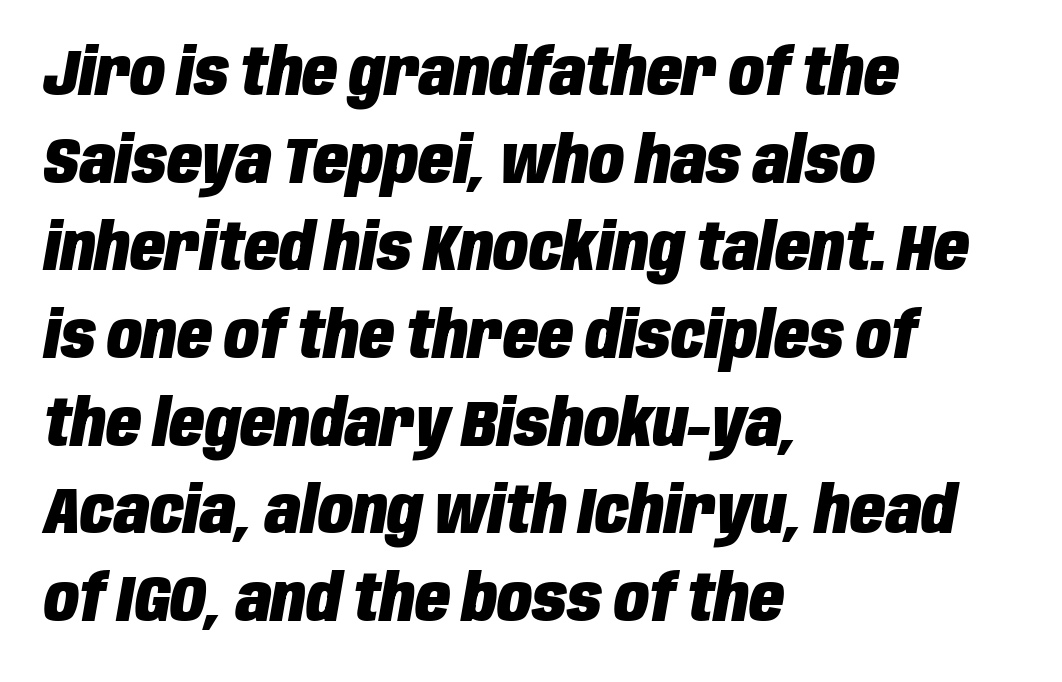
Q: Is the text bold? A: Yes.
Q: Is the text italic (slanted)? A: Yes, it leans right by about 10 degrees.
Q: Is the text underlined? A: No.
Q: How is the paragraph aligned? A: Left-aligned.
Q: Is the spacing between letters normal or unusually wide? A: Normal.
Q: Is the spacing between lines tight, normal or loose? A: Normal.
Q: Width (condensed, normal, or wide)? A: Condensed.
Q: Stroke contrast? A: Low.
Q: x-height? A: Large.
Q: Monospaced? A: No.
